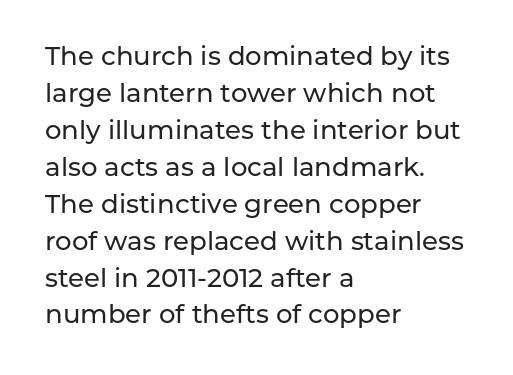
The image shows 26 px text type, upright; set left-aligned, normal line spacing (1.42x), normal letter spacing, not underlined.
